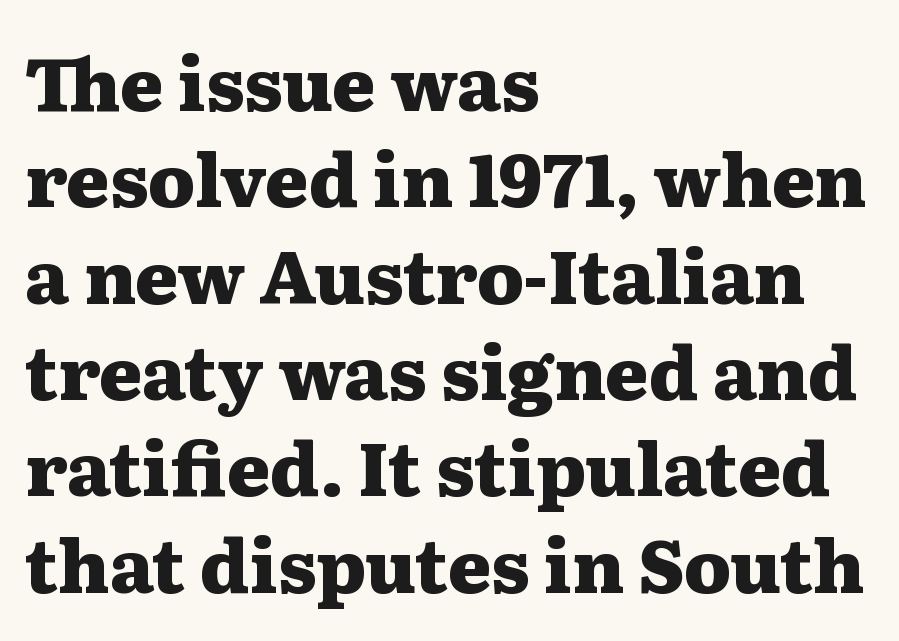
{"serif": "yes", "italic": "no", "bold": "yes", "weight": "heavy", "width": "wide", "stroke_contrast": "medium", "x_height": "medium", "monospaced": "no", "underline": "no", "align": "left", "line_spacing": "normal", "line_spacing_ratio": 1.32, "letter_spacing": "normal", "letter_spacing_em": 0.0, "glyph_px": 73}
